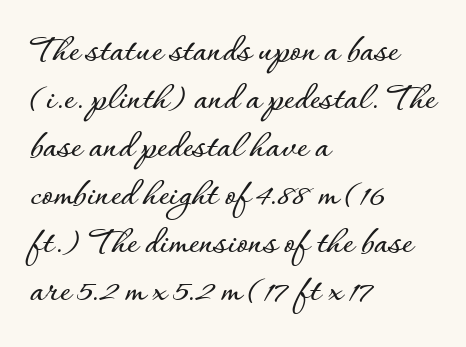
The image shows 40 px text type; set left-aligned, line spacing 1.2x, normal letter spacing, not underlined; low stroke contrast and a small x-height.
